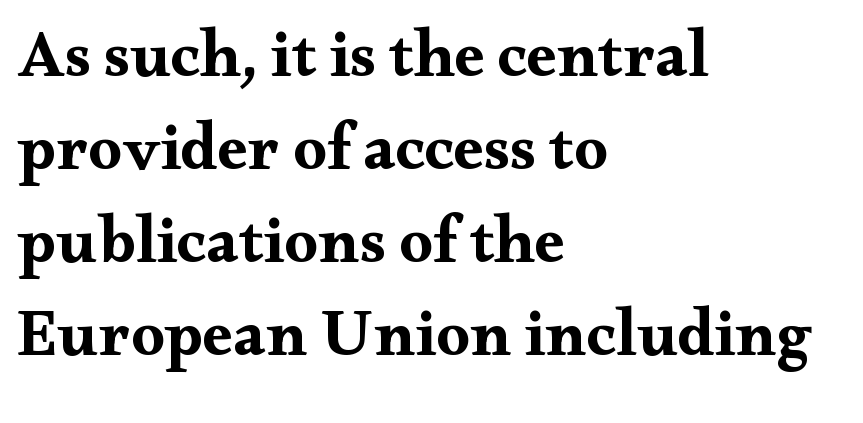
Q: Is the text bold? A: Yes.
Q: Is the text italic (slanted)? A: No, it is upright.
Q: Is the typeface a serif or a sans-serif typeface? A: Serif.
Q: Is the text underlined? A: No.
Q: How is the paragraph aligned? A: Left-aligned.
Q: Is the spacing between letters normal or unusually wide? A: Normal.
Q: Is the spacing between lines tight, normal or loose? A: Normal.
Q: Width (condensed, normal, or wide)? A: Wide.
Q: Stroke contrast? A: Medium.
Q: x-height? A: Small.
Q: Monospaced? A: No.
